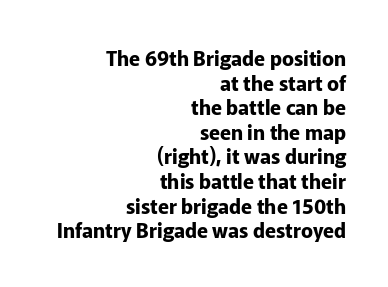
{"italic": "no", "bold": "yes", "underline": "no", "align": "right", "line_spacing_ratio": 1.23, "letter_spacing": "normal", "letter_spacing_em": 0.0, "glyph_px": 20}
